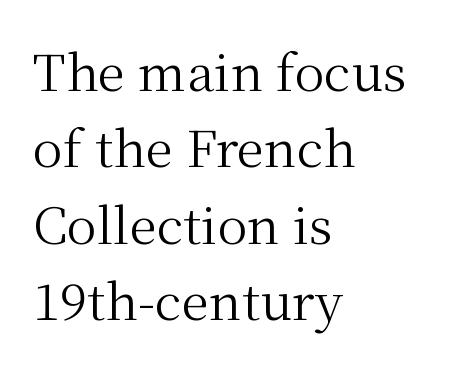
The image shows 50 px regular-weight serif type, upright; set left-aligned, normal line spacing (1.53x), normal letter spacing, not underlined; medium stroke contrast and a medium x-height.
